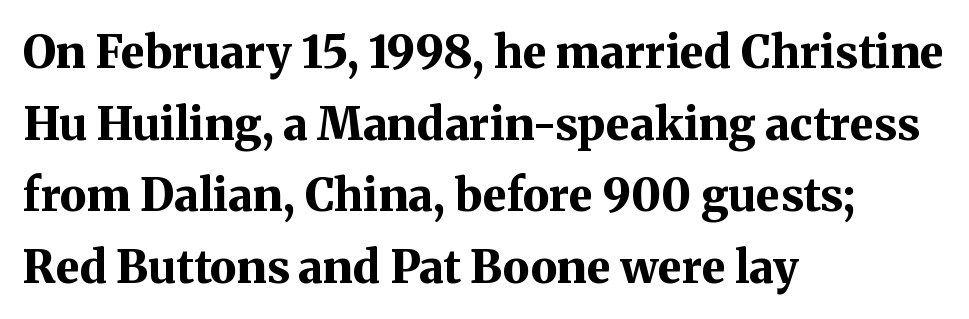
Glyph-to-glyph distance matches everyday printed text. Varying glyph widths throughout — classic text-font behaviour. Descenders are the only things crossing below the line. Strokes here are thick enough to call this a true bold. The paragraph shown leans on its left margin.
